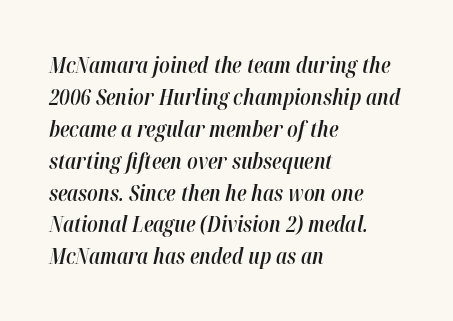
Q: Is the text bold? A: Semi-bold.
Q: Is the text italic (slanted)? A: Yes, it leans right by about 12 degrees.
Q: Is the text underlined? A: No.
Q: How is the paragraph aligned? A: Left-aligned.
Q: Is the spacing between letters normal or unusually wide? A: Normal.
Q: Is the spacing between lines tight, normal or loose? A: Normal.
